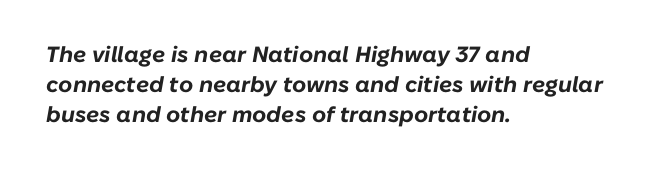
Q: Is the text bold? A: Yes.
Q: Is the text italic (slanted)? A: Yes, it leans right by about 10 degrees.
Q: Is the text underlined? A: No.
Q: How is the paragraph aligned? A: Left-aligned.
Q: Is the spacing between letters normal or unusually wide? A: Normal.
Q: Is the spacing between lines tight, normal or loose? A: Normal.
